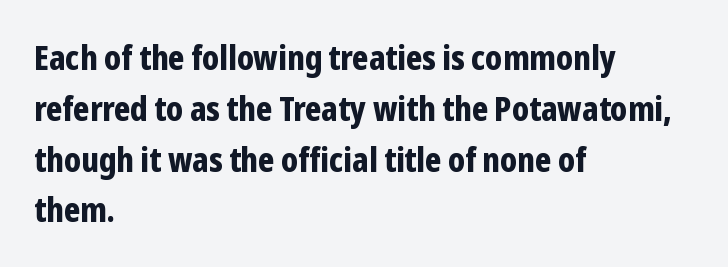
Q: Is the text bold? A: Yes.
Q: Is the text italic (slanted)? A: No, it is upright.
Q: Is the typeface a serif or a sans-serif typeface? A: Sans-serif.
Q: Is the text underlined? A: No.
Q: How is the paragraph aligned? A: Left-aligned.
Q: Is the spacing between letters normal or unusually wide? A: Normal.
Q: Is the spacing between lines tight, normal or loose? A: Normal.
Q: Width (condensed, normal, or wide)? A: Condensed.
Q: Stroke contrast? A: Low.
Q: x-height? A: Medium.
Q: Monospaced? A: No.
